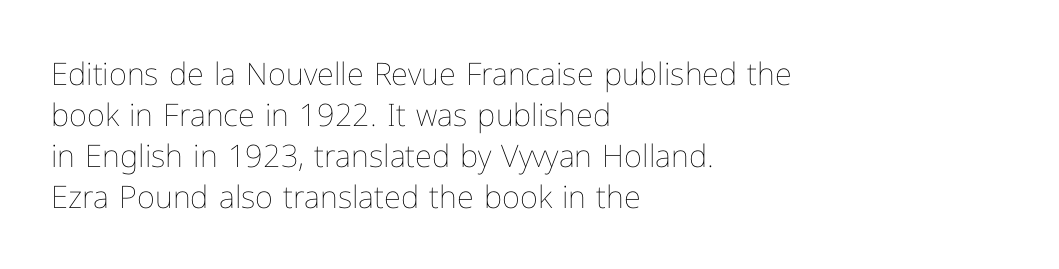
{"italic": "no", "bold": "no", "weight": "thin", "width": "normal", "stroke_contrast": "low", "x_height": "medium", "monospaced": "no", "underline": "no", "align": "left", "line_spacing": "normal", "line_spacing_ratio": 1.32, "letter_spacing": "normal", "letter_spacing_em": 0.0, "glyph_px": 31}
